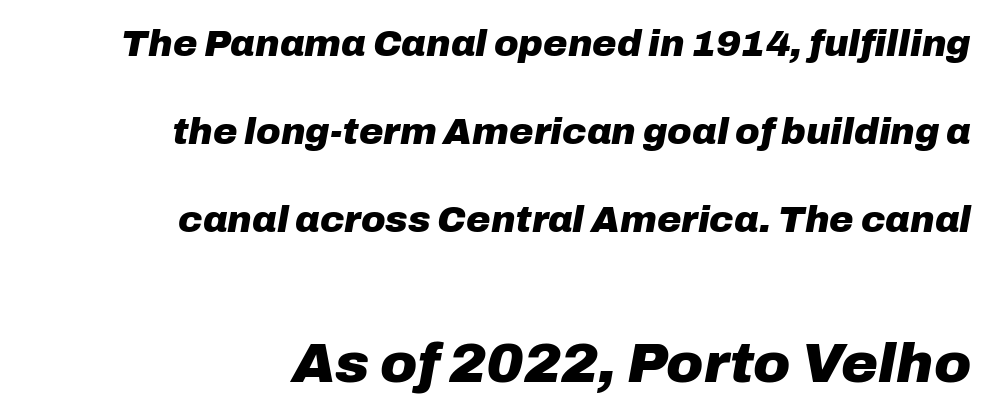
{"italic": "yes", "lean": "right", "slant_degrees": 10, "bold": "yes", "weight": "heavy", "width": "normal", "stroke_contrast": "low", "x_height": "medium", "monospaced": "no", "underline": "no", "align": "right", "line_spacing": "loose", "line_spacing_ratio": 2.38, "letter_spacing": "normal", "letter_spacing_em": 0.0, "larger_block": "second", "size_ratio": 1.51, "glyph_px": 56}
